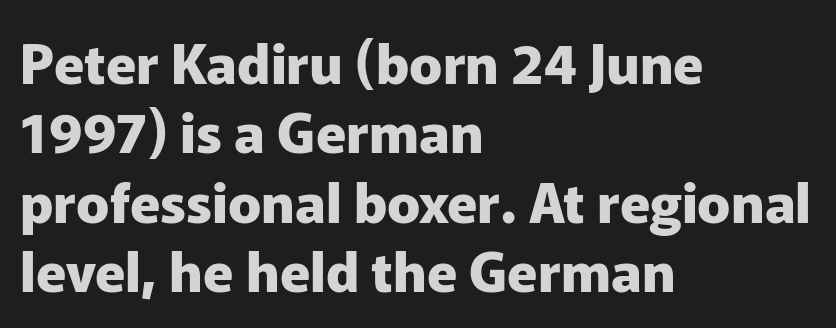
The letters sit at their default tracking, neither squeezed nor spread. Compared with an ordinary text face, these strokes are far heavier — a full bold. In CSS terms this would be text-align: left. No italicization has been applied; the sample stays upright. The typeface chosen for these lines omits serifs.
